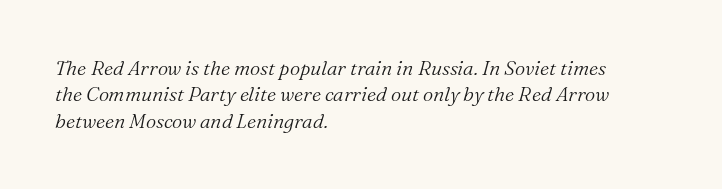
The image shows 20 px text type, italic (leaning right); set left-aligned, normal line spacing (1.32x), normal letter spacing, not underlined.
